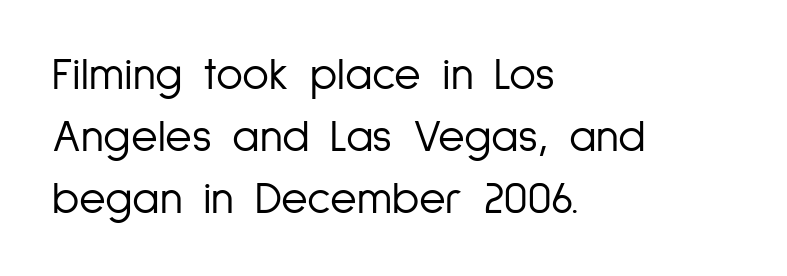
Style check: upright. The font is comparable to plain body text, perhaps lighter. The lines are quadded left. Each letter keeps its own natural width here, so spacing adapts to shape. Horizontal bands of white between lines are of average thickness. Is this a sans? Yes — the strokes have no serifs.
